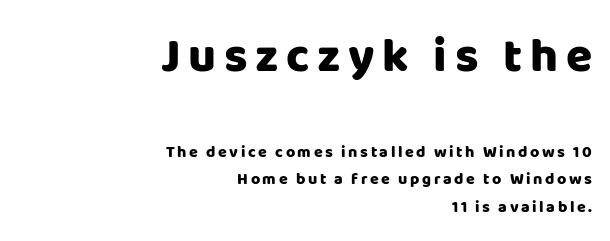
Varying glyph widths throughout — classic text-font behaviour. Decoration check: the copy has no underline. These lines were composed using upright roman letters. Letterform terminals end flat and unadorned throughout the passage.
